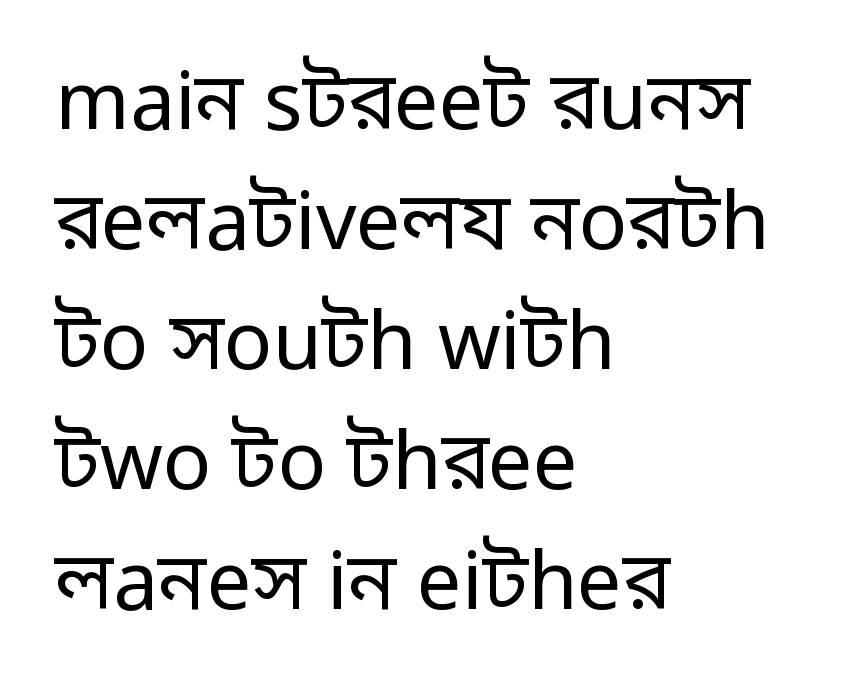
{"serif": "no", "italic": "no", "bold": "no", "weight": "regular", "width": "normal", "stroke_contrast": "low", "x_height": "medium", "monospaced": "no", "underline": "no", "align": "left", "line_spacing": "normal", "line_spacing_ratio": 1.5, "letter_spacing": "normal", "letter_spacing_em": 0.0, "glyph_px": 80}
